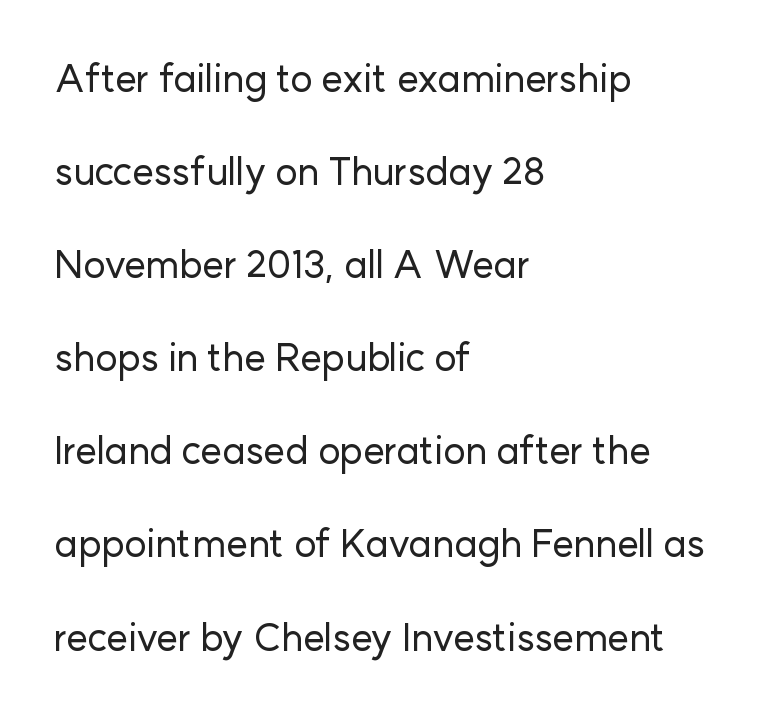
Classification — sans serif. In terms of posture, this sample is upright. The paragraph has a hard left edge and a soft right edge. The baseline area is clear. Characters follow at the spacing the type designer built in. Proportional: the letters do not fall into vertical columns.
